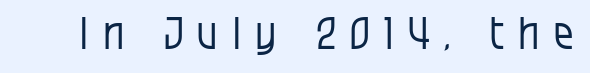
The image shows 44 px regular-weight, condensed sans-serif type, upright; set unusually wide letter spacing (+0.32 em), not underlined; low stroke contrast and a large x-height.
